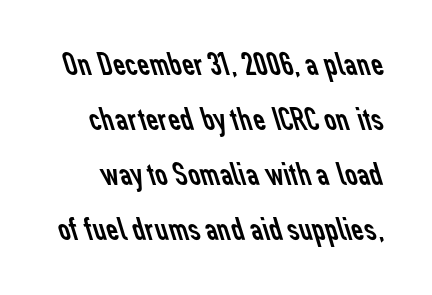
Q: Is the text bold? A: No.
Q: Is the typeface a serif or a sans-serif typeface? A: Sans-serif.
Q: Is the text underlined? A: No.
Q: Is the spacing between letters normal or unusually wide? A: Normal.
Q: Is the spacing between lines tight, normal or loose? A: Normal.
Q: Width (condensed, normal, or wide)? A: Normal.
Q: Stroke contrast? A: Low.
Q: x-height? A: Medium.
Q: Monospaced? A: No.
